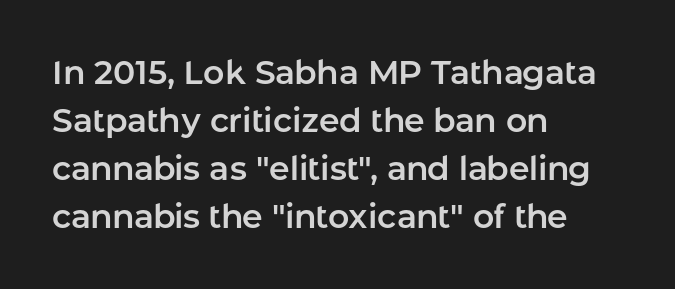
You could not count columns in this text — the font is proportionally spaced. The vertical gap from one line to the next is medium. Italic? Not at all — the glyphs are vertical. Serif or sans? Sans — the stroke terminals are bare. Underline: absent.
